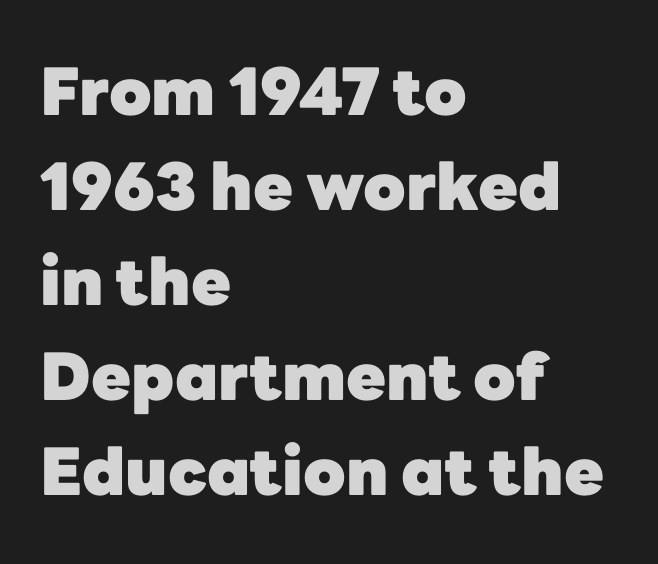
The image shows 65 px heavy sans-serif type, upright; set left-aligned, normal line spacing (1.46x), normal letter spacing, not underlined; low stroke contrast and a medium x-height.
